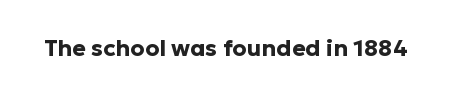
Notice how thick the strokes are: this is what a full bold looks like. In terms of letterspacing, this is plain default setting. The specimen omits any rule beneath the text block's lines. The lettering stays uniformly vertical, giving the passage a roman look.
